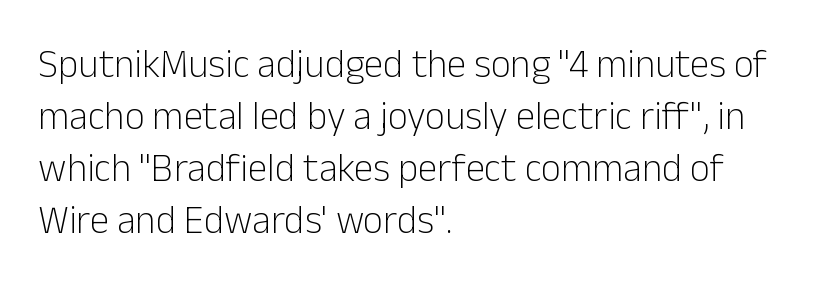
Q: Is the text bold? A: No.
Q: Is the text italic (slanted)? A: No, it is upright.
Q: Is the typeface a serif or a sans-serif typeface? A: Sans-serif.
Q: Is the text underlined? A: No.
Q: How is the paragraph aligned? A: Left-aligned.
Q: Is the spacing between letters normal or unusually wide? A: Normal.
Q: Is the spacing between lines tight, normal or loose? A: Normal.
Q: Width (condensed, normal, or wide)? A: Normal.
Q: Stroke contrast? A: Low.
Q: x-height? A: Medium.
Q: Monospaced? A: No.
